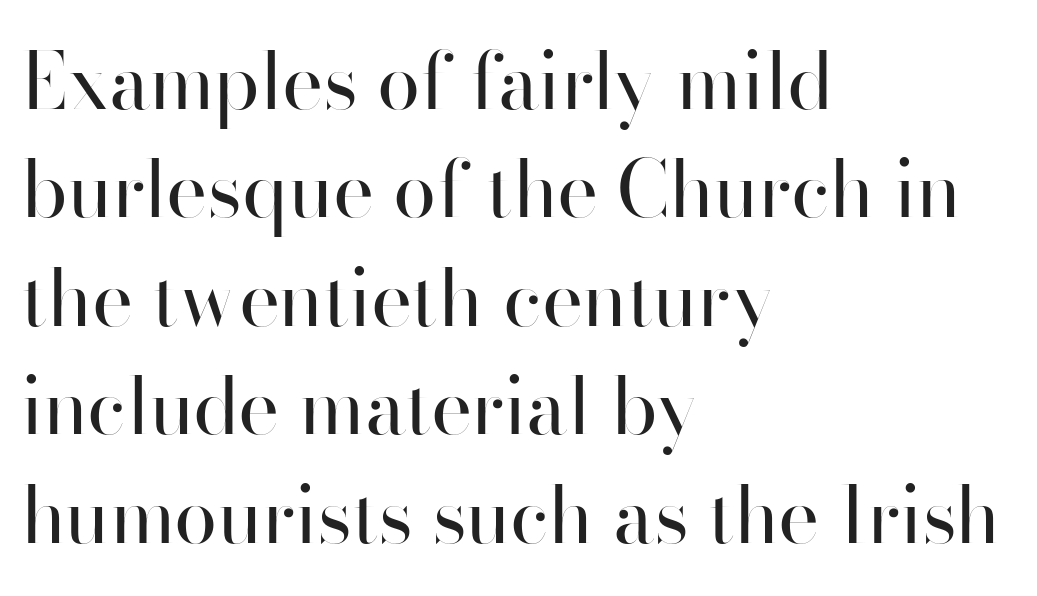
Do the characters align in a grid? No, the font is proportional. The passage shown stacks its lines at a standard gap. A roman cut, with each character standing at attention. In CSS terms this would be text-align: left. Nobody drew a line under any word here. These lines keep a tight, regular rhythm from letter to letter.
